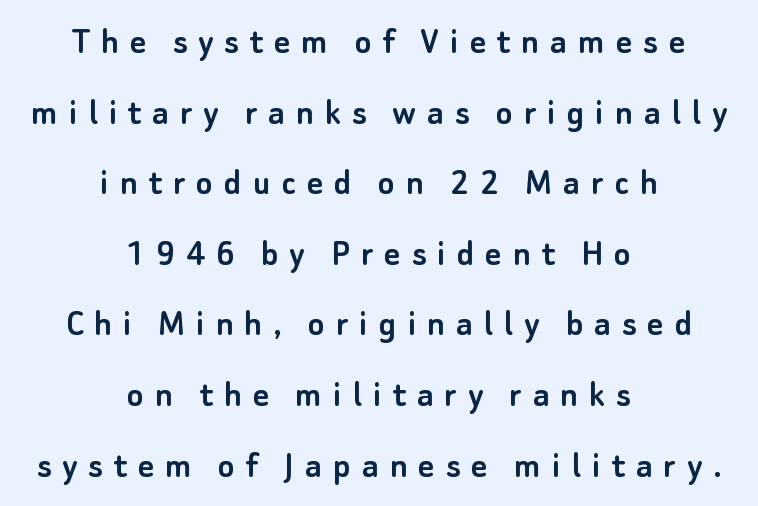
Q: Is the text italic (slanted)? A: No, it is upright.
Q: Is the typeface a serif or a sans-serif typeface? A: Sans-serif.
Q: Is the text underlined? A: No.
Q: How is the paragraph aligned? A: Centered.
Q: Is the spacing between letters normal or unusually wide? A: Unusually wide.
Q: Width (condensed, normal, or wide)? A: Normal.
Q: Stroke contrast? A: Low.
Q: x-height? A: Small.
Q: Monospaced? A: No.
